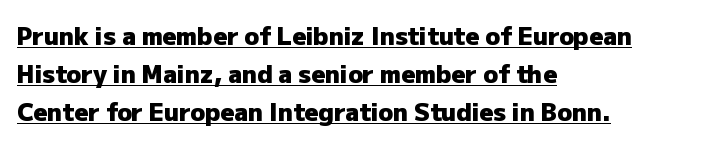
{"italic": "no", "bold": "yes", "underline": "yes", "align": "left", "line_spacing": "normal", "line_spacing_ratio": 1.59, "letter_spacing": "normal", "letter_spacing_em": 0.0, "glyph_px": 24}
